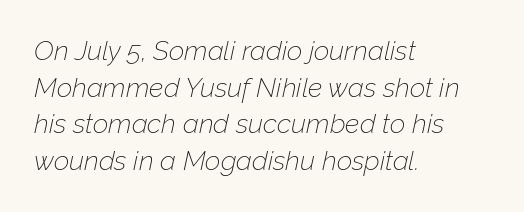
{"italic": "yes", "lean": "right", "slant_degrees": 12, "bold": "no", "underline": "no", "align": "left", "line_spacing": "normal", "line_spacing_ratio": 1.36, "letter_spacing": "normal", "letter_spacing_em": 0.0, "glyph_px": 27}
